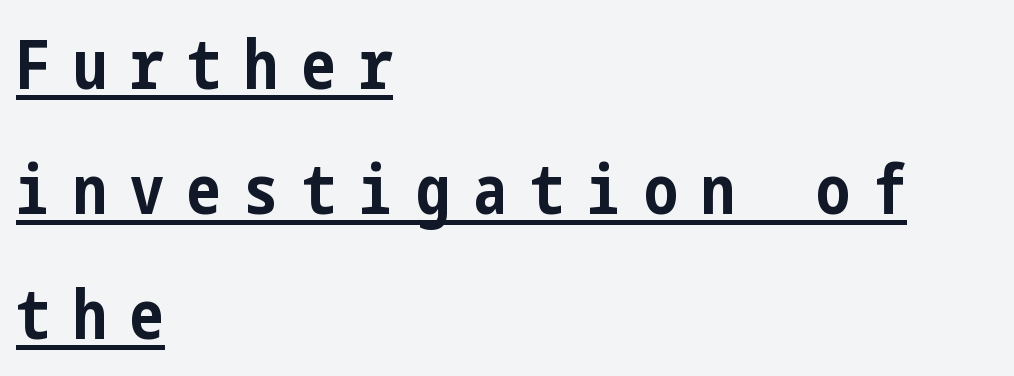
The line texture is sparse and dotted thanks to wide tracking. Classification — sans serif. If you drew a line through each stem, it would be perfectly vertical. Strokes here are thick enough to call this a true bold. Casual observation: everything's shoved over to the left.
